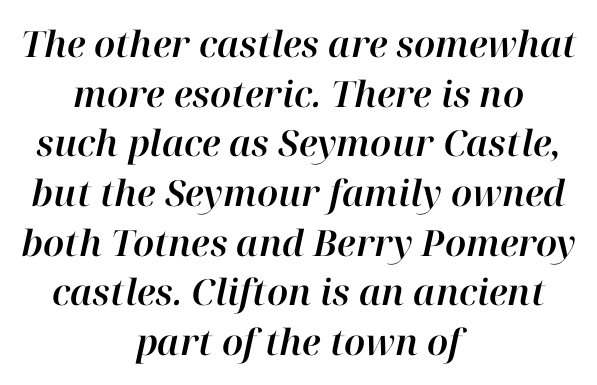
The image shows 36 px text type, italic (leaning right); set centered, normal line spacing (1.38x), normal letter spacing, not underlined; high stroke contrast and a medium x-height.
